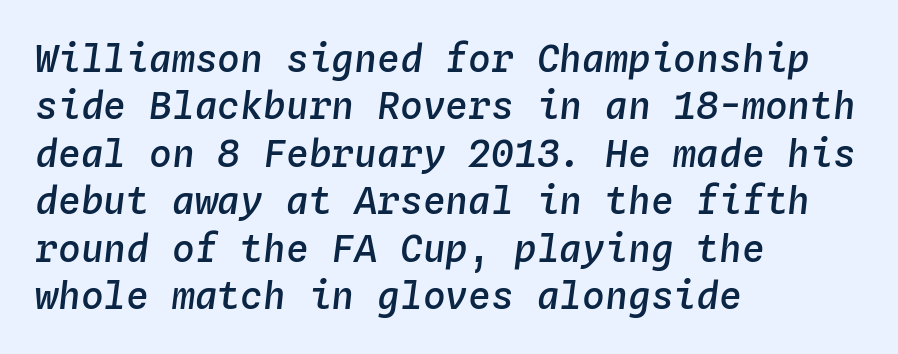
Q: Is the text bold? A: Semi-bold.
Q: Is the text italic (slanted)? A: Yes, it leans right by about 4 degrees.
Q: Is the text underlined? A: No.
Q: How is the paragraph aligned? A: Left-aligned.
Q: Is the spacing between letters normal or unusually wide? A: Normal.
Q: Is the spacing between lines tight, normal or loose? A: Normal.
Q: Width (condensed, normal, or wide)? A: Normal.
Q: Stroke contrast? A: Low.
Q: x-height? A: Medium.
Q: Monospaced? A: Yes.
